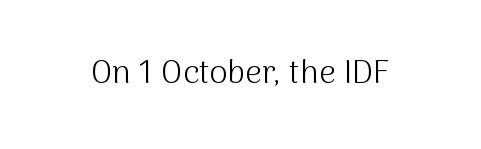
The image shows 33 px light sans-serif type, upright; set normal letter spacing, not underlined; medium stroke contrast and a medium x-height.
